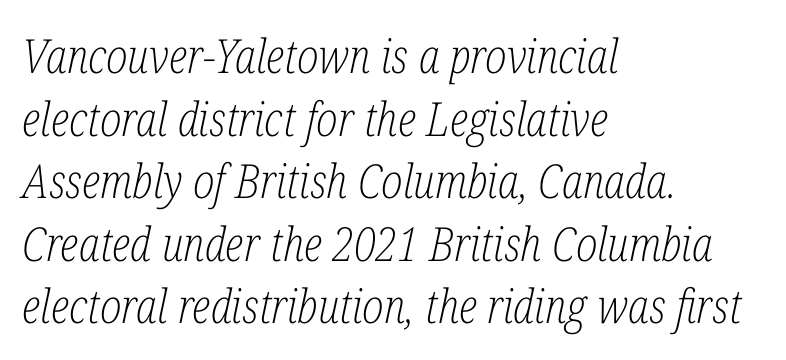
The image shows 47 px light, condensed serif type, italic (leaning right); set left-aligned, normal line spacing (1.33x), normal letter spacing, not underlined; low stroke contrast and a medium x-height.
